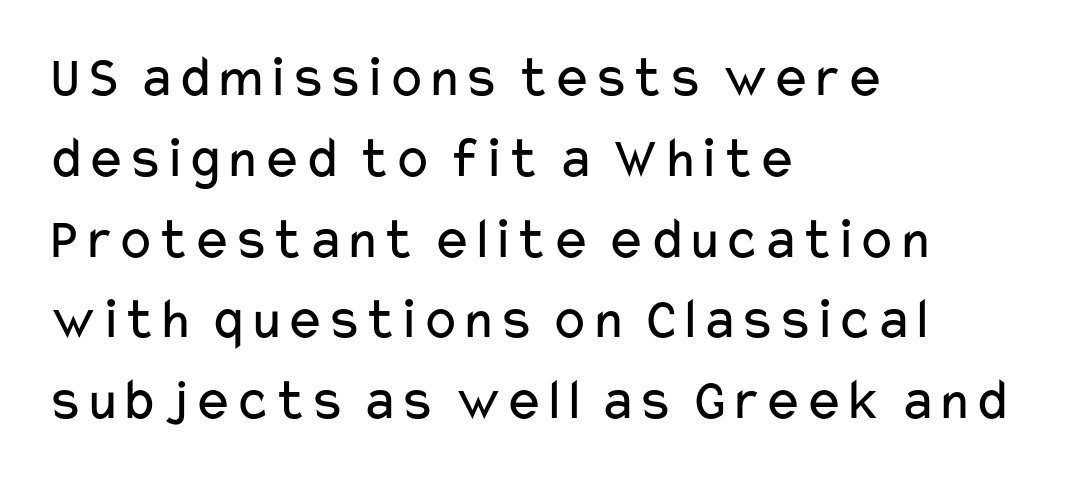
Q: Is the text bold? A: No.
Q: Is the text italic (slanted)? A: No, it is upright.
Q: Is the typeface a serif or a sans-serif typeface? A: Sans-serif.
Q: Is the text underlined? A: No.
Q: How is the paragraph aligned? A: Left-aligned.
Q: Is the spacing between letters normal or unusually wide? A: Normal.
Q: Is the spacing between lines tight, normal or loose? A: Normal.
Q: Width (condensed, normal, or wide)? A: Wide.
Q: Stroke contrast? A: Low.
Q: x-height? A: Medium.
Q: Monospaced? A: No.
